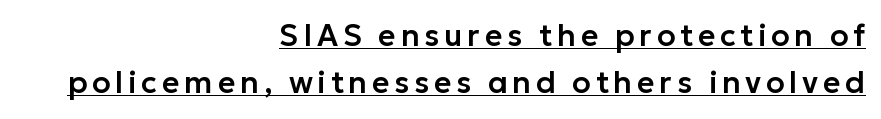
{"serif": "no", "italic": "no", "width": "normal", "stroke_contrast": "low", "x_height": "medium", "monospaced": "no", "underline": "yes", "align": "right", "line_spacing": "normal", "line_spacing_ratio": 1.58, "glyph_px": 30}
